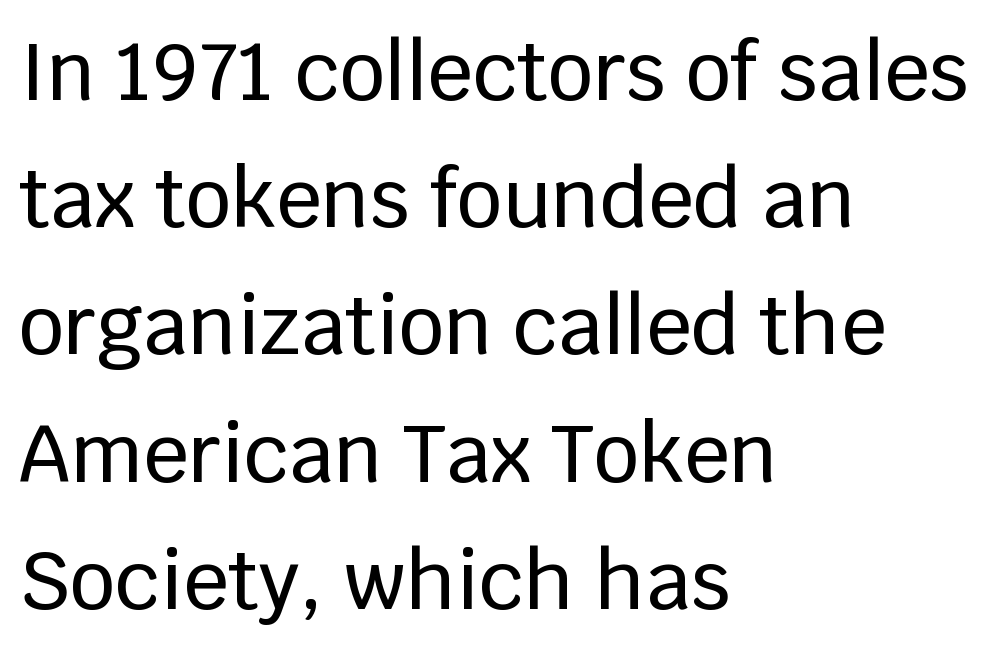
{"serif": "no", "italic": "no", "width": "normal", "stroke_contrast": "low", "x_height": "large", "monospaced": "no", "underline": "no", "align": "left", "line_spacing": "normal", "line_spacing_ratio": 1.59, "letter_spacing": "normal", "letter_spacing_em": 0.0, "glyph_px": 80}
